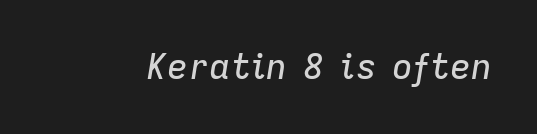
Rendered with sloped, italic letterforms. Rule under the text: the space is simply empty. Standard letterfit; no display-style spreading of the glyphs. Note the varied advance widths — an 'i' is clearly narrower than an 'm'.
